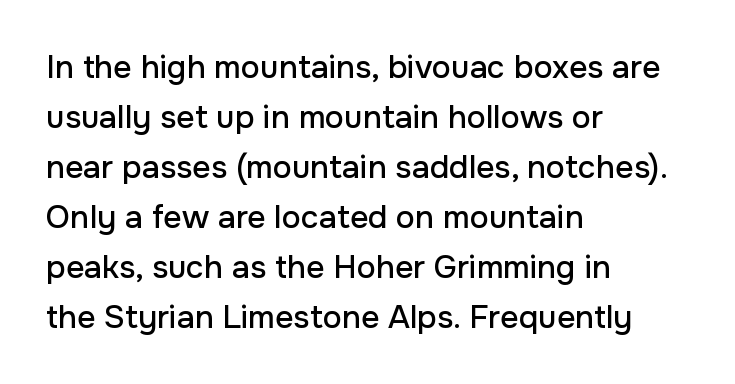
{"serif": "no", "italic": "no", "width": "normal", "stroke_contrast": "low", "x_height": "medium", "monospaced": "no", "underline": "no", "align": "left", "line_spacing": "normal", "line_spacing_ratio": 1.56, "letter_spacing": "normal", "letter_spacing_em": 0.0, "glyph_px": 32}
